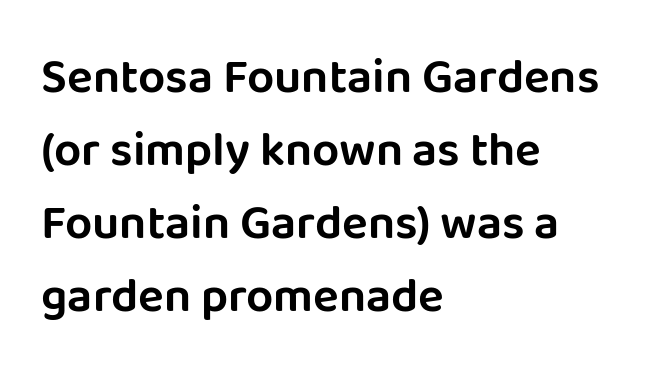
The image shows 48 px sans-serif type, upright; set left-aligned, normal line spacing (1.52x), normal letter spacing, not underlined; low stroke contrast and a large x-height.
